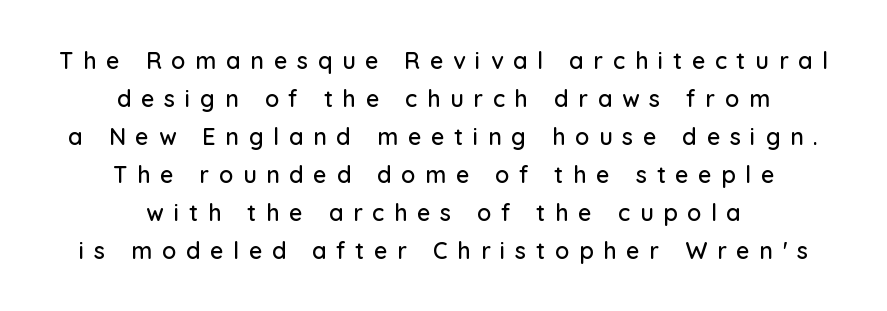
A roman cut, with each character standing at attention. This rendering features lettering with no underline. The rows are spaced the way most documents space them. A centered setting, common on invitations and titles, is used for this passage. The passage shown has open, widely tracked lettering throughout.
